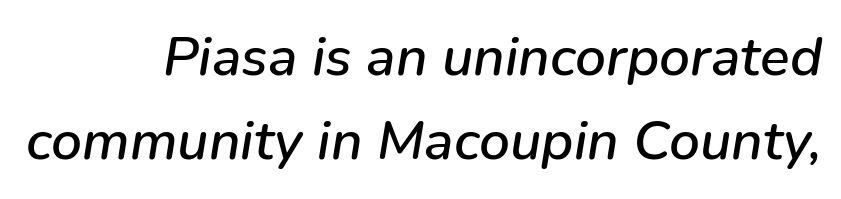
{"italic": "yes", "lean": "right", "slant_degrees": 9, "width": "normal", "stroke_contrast": "low", "x_height": "medium", "monospaced": "no", "underline": "no", "align": "right", "line_spacing": "normal", "line_spacing_ratio": 1.53, "letter_spacing": "normal", "letter_spacing_em": 0.0, "glyph_px": 55}
